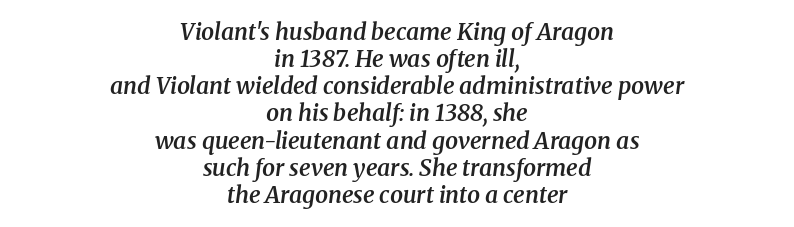
{"italic": "yes", "lean": "right", "slant_degrees": 8, "bold": "semi", "underline": "no", "align": "center", "line_spacing_ratio": 1.18, "letter_spacing": "normal", "letter_spacing_em": 0.0, "glyph_px": 23}
